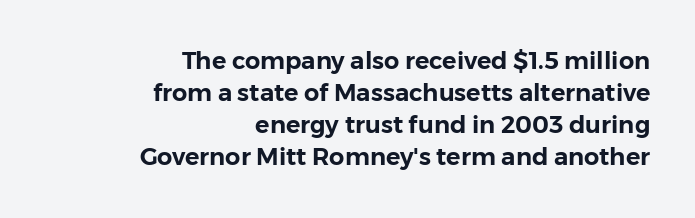
The image shows 24 px text type, upright; set right-aligned, normal line spacing (1.34x), normal letter spacing, not underlined.
